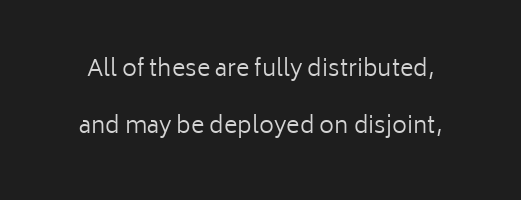
Q: Is the text bold? A: No.
Q: Is the text italic (slanted)? A: No, it is upright.
Q: Is the text underlined? A: No.
Q: Is the spacing between letters normal or unusually wide? A: Normal.
Q: Is the spacing between lines tight, normal or loose? A: Loose.
